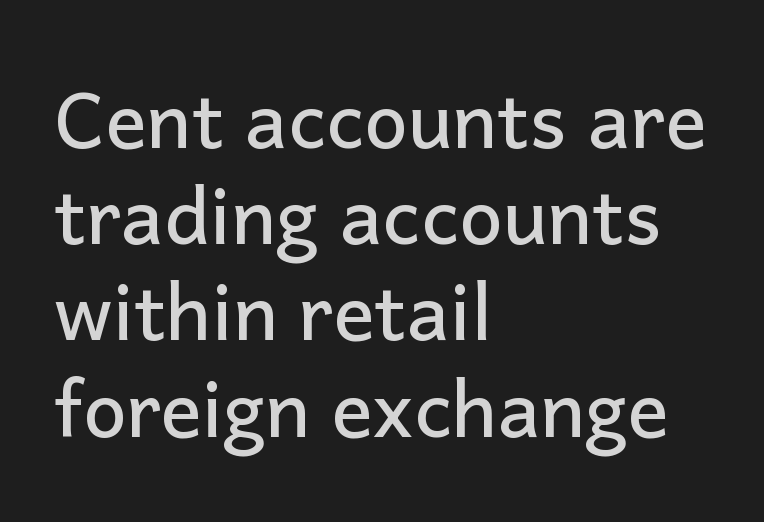
The face used here is a sans, in the tradition of grotesques and geometrics. The tracking reads as untouched default to a designer's eye. The lines in this sample share a left origin and differ only in where they stop. Clear beneath every line of the passage. Style check: upright.
